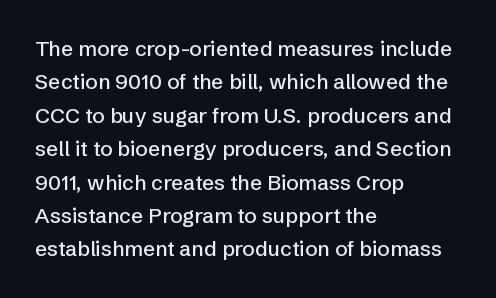
{"italic": "no", "underline": "no", "align": "left", "line_spacing": "normal", "line_spacing_ratio": 1.59, "letter_spacing": "normal", "letter_spacing_em": 0.0, "glyph_px": 21}
